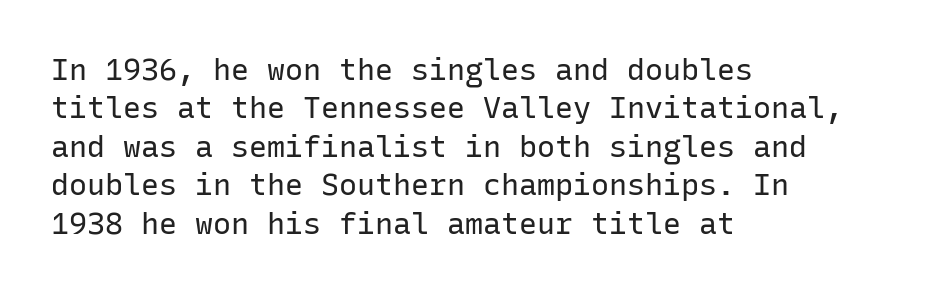
Q: Is the text bold? A: No.
Q: Is the text italic (slanted)? A: No, it is upright.
Q: Is the typeface a serif or a sans-serif typeface? A: Sans-serif.
Q: Is the text underlined? A: No.
Q: How is the paragraph aligned? A: Left-aligned.
Q: Is the spacing between letters normal or unusually wide? A: Normal.
Q: Is the spacing between lines tight, normal or loose? A: Normal.
Q: Width (condensed, normal, or wide)? A: Normal.
Q: Stroke contrast? A: Low.
Q: x-height? A: Medium.
Q: Monospaced? A: Yes.
